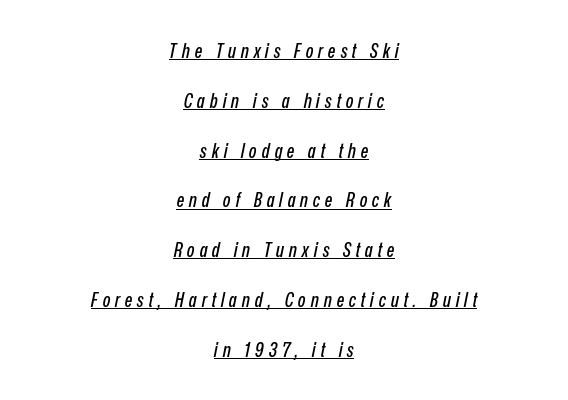
The image shows 20 px text type, italic (leaning right); set centered, loose line spacing (2.49x), unusually wide letter spacing (+0.24 em), underlined.
